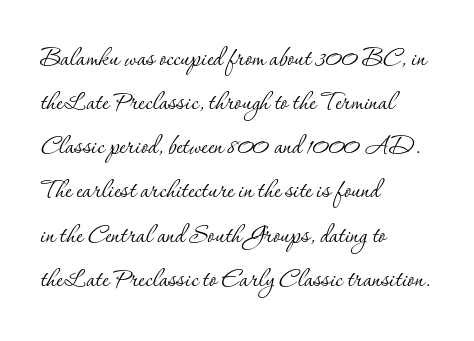
{"serif": "yes", "bold": "no", "weight": "thin", "width": "normal", "stroke_contrast": "low", "x_height": "small", "monospaced": "no", "underline": "no", "align": "left", "line_spacing": "normal", "line_spacing_ratio": 1.38, "letter_spacing": "normal", "letter_spacing_em": 0.0, "glyph_px": 32}
